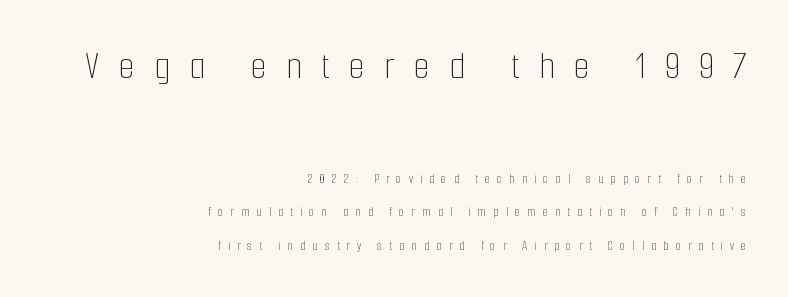
{"italic": "no", "bold": "no", "weight": "thin", "width": "condensed", "stroke_contrast": "low", "x_height": "medium", "monospaced": "no", "underline": "no", "align": "right", "line_spacing": "loose", "line_spacing_ratio": 2.39, "letter_spacing": "wide", "letter_spacing_em": 0.49, "larger_block": "first", "size_ratio": 2.86, "glyph_px": 40}
